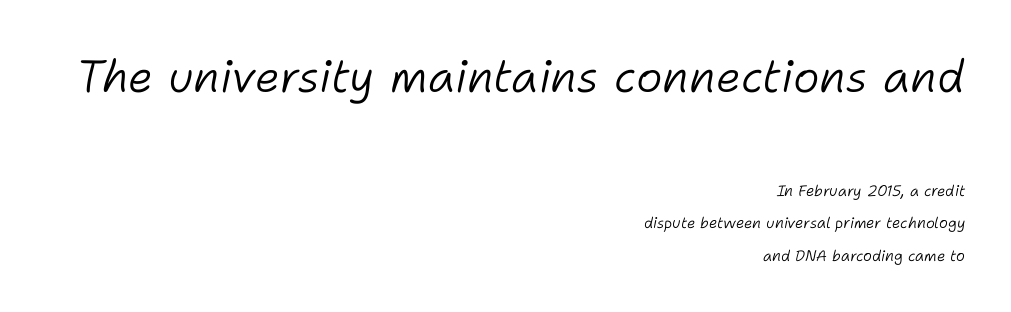
Q: Is the text bold? A: No.
Q: Is the text italic (slanted)? A: Yes, it leans right by about 11 degrees.
Q: Is the text underlined? A: No.
Q: How is the paragraph aligned? A: Right-aligned.
Q: Is the spacing between letters normal or unusually wide? A: Normal.
Q: Is the spacing between lines tight, normal or loose? A: Loose.
Q: Which block of text is set in a larger size, the first (top) or the second (bottom)? A: The first (top) one.
Q: Width (condensed, normal, or wide)? A: Normal.
Q: Stroke contrast? A: Low.
Q: x-height? A: Medium.
Q: Monospaced? A: No.
